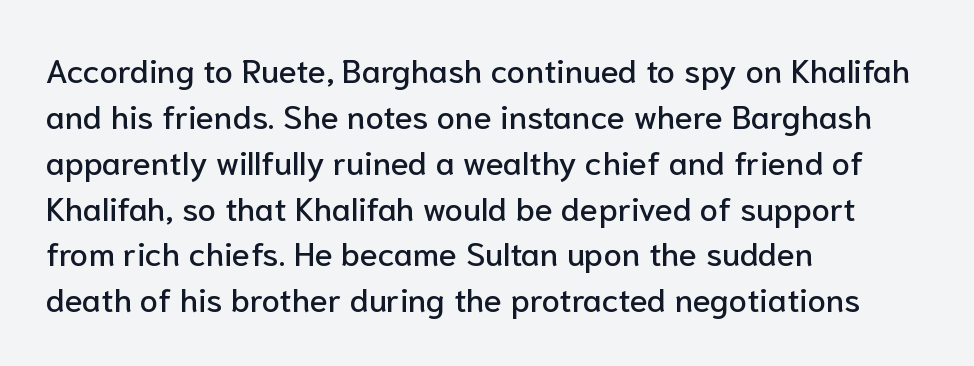
Q: Is the text italic (slanted)? A: No, it is upright.
Q: Is the typeface a serif or a sans-serif typeface? A: Sans-serif.
Q: Is the text underlined? A: No.
Q: How is the paragraph aligned? A: Left-aligned.
Q: Is the spacing between letters normal or unusually wide? A: Normal.
Q: Is the spacing between lines tight, normal or loose? A: Normal.
Q: Width (condensed, normal, or wide)? A: Normal.
Q: Stroke contrast? A: Low.
Q: x-height? A: Medium.
Q: Monospaced? A: No.
